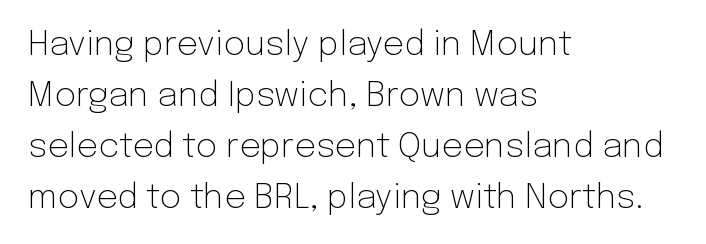
Nobody drew a line under any word here. Is this a fixed-width face? No — the glyphs have proportional, varying widths. Baseline-to-baseline distance is the conventional proportion of letter height. Compared with typical body copy, the letter spacing here is the same. The lettering stays uniformly vertical, giving the passage a roman look.
